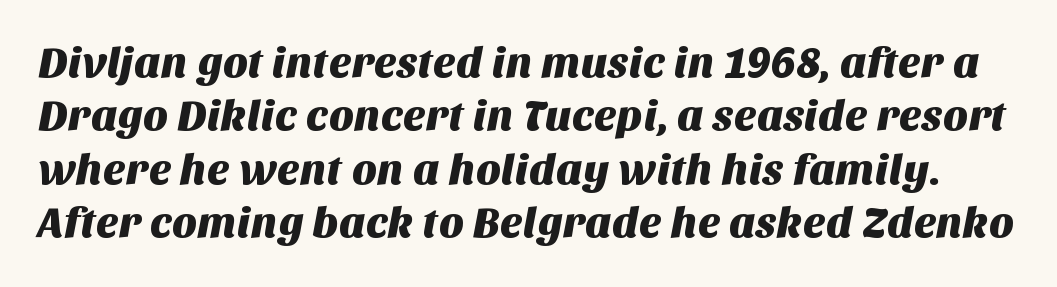
Q: Is the typeface a serif or a sans-serif typeface? A: Sans-serif.
Q: Is the text underlined? A: No.
Q: Is the spacing between letters normal or unusually wide? A: Normal.
Q: Width (condensed, normal, or wide)? A: Normal.
Q: Stroke contrast? A: Medium.
Q: x-height? A: Large.
Q: Monospaced? A: No.
